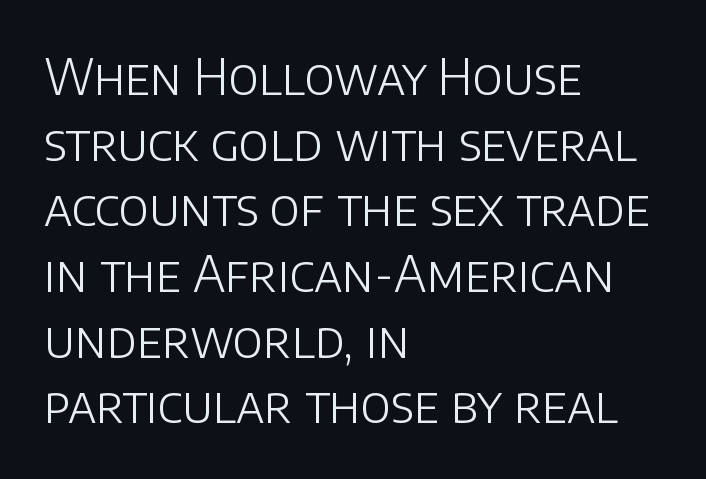
{"serif": "no", "italic": "no", "bold": "no", "weight": "light", "width": "normal", "stroke_contrast": "low", "x_height": "large", "monospaced": "no", "underline": "no", "align": "left", "line_spacing": "normal", "line_spacing_ratio": 1.34, "letter_spacing": "normal", "letter_spacing_em": 0.0, "glyph_px": 49}
